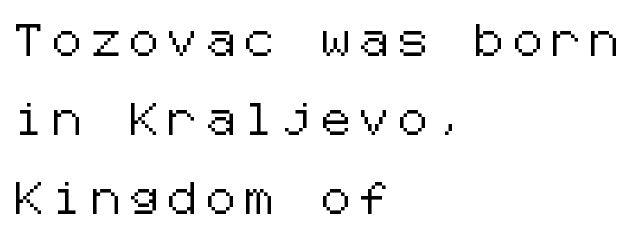
Unlike a traditional serif, this face leaves its strokes unadorned. This sample is left-justified, so line endings fall wherever the words run out. Only glyphs here, with clear space below each row. Every character sits straight up, as roman type does. The line-height multiplier appears high, well above default.
